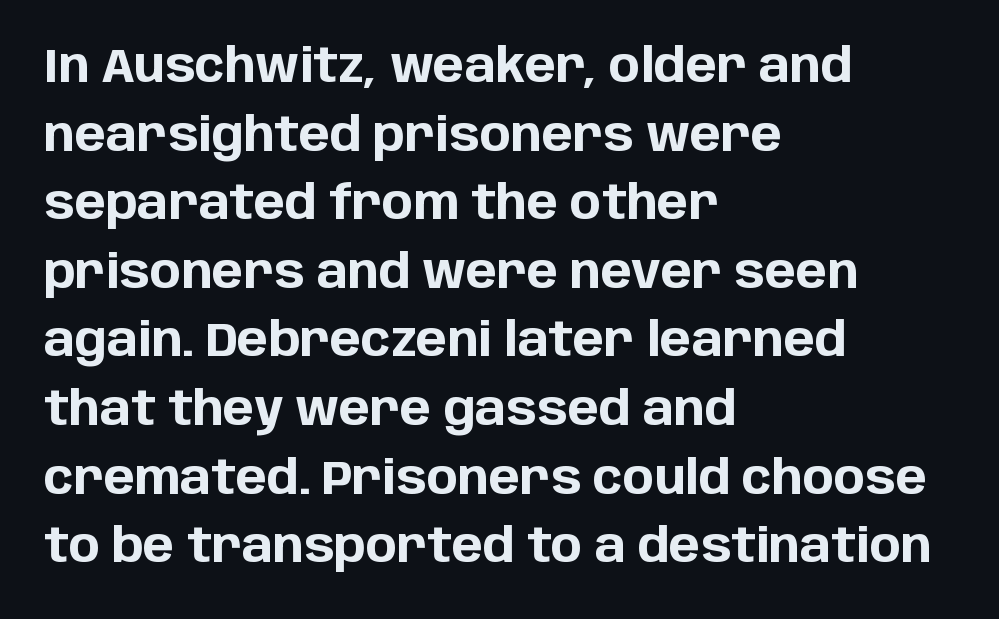
Heavy-handed strokes throughout: this text is bold. The letters advance in unequal steps, a hallmark of proportional type. Every row of glyphs begins at an identical x-position on the left. The passage shown is typeset with a sans-serif family.
